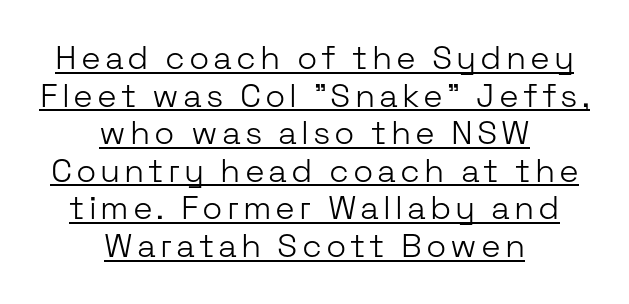
Q: Is the text bold? A: No.
Q: Is the text italic (slanted)? A: No, it is upright.
Q: Is the typeface a serif or a sans-serif typeface? A: Sans-serif.
Q: Is the text underlined? A: Yes.
Q: How is the paragraph aligned? A: Centered.
Q: Is the spacing between lines tight, normal or loose? A: Tight.
Q: Width (condensed, normal, or wide)? A: Normal.
Q: Stroke contrast? A: Low.
Q: x-height? A: Medium.
Q: Monospaced? A: No.
